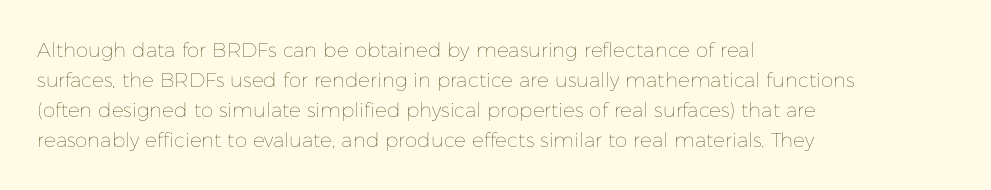
{"italic": "no", "bold": "no", "underline": "no", "align": "left", "line_spacing": "normal", "line_spacing_ratio": 1.5, "letter_spacing": "normal", "letter_spacing_em": 0.0, "glyph_px": 20}
